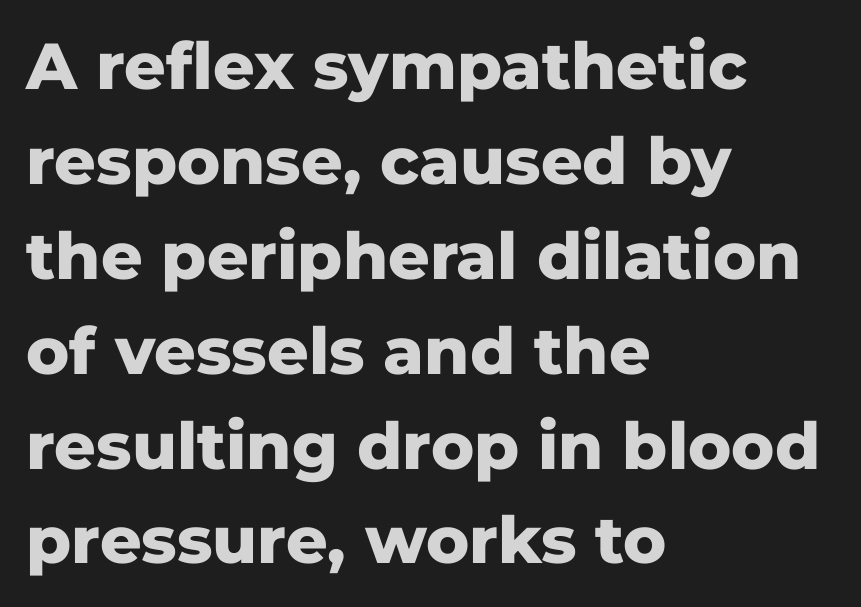
{"serif": "no", "italic": "no", "bold": "yes", "weight": "heavy", "width": "normal", "stroke_contrast": "low", "x_height": "medium", "monospaced": "no", "underline": "no", "align": "left", "line_spacing": "normal", "line_spacing_ratio": 1.46, "letter_spacing": "normal", "letter_spacing_em": 0.0, "glyph_px": 65}
